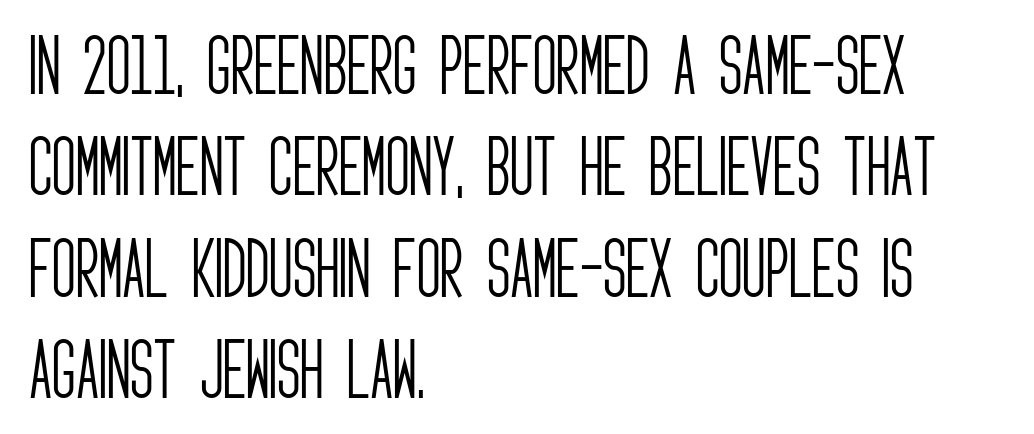
{"serif": "no", "italic": "no", "bold": "no", "weight": "light", "width": "condensed", "stroke_contrast": "low", "x_height": "large", "monospaced": "no", "underline": "no", "align": "left", "line_spacing": "normal", "line_spacing_ratio": 1.56, "letter_spacing": "normal", "letter_spacing_em": 0.0, "glyph_px": 65}
